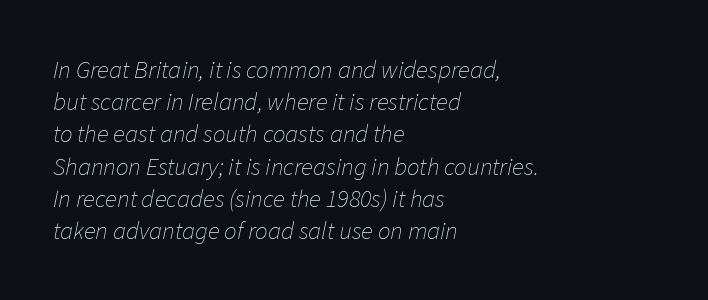
{"italic": "yes", "lean": "right", "slant_degrees": 11, "bold": "no", "underline": "no", "align": "left", "line_spacing": "normal", "line_spacing_ratio": 1.29, "letter_spacing": "normal", "letter_spacing_em": 0.0, "glyph_px": 25}
